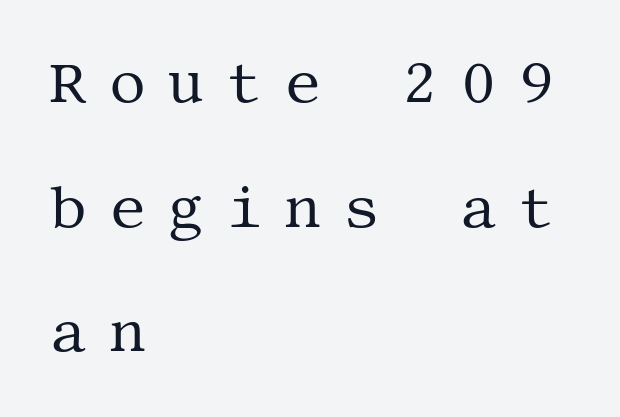
Font category for this specimen: serif. The string is rendered with underlining switched off. Posture: upright roman. The strokes are not fattened; the text isn't bold. Layout note: lines flush left.
